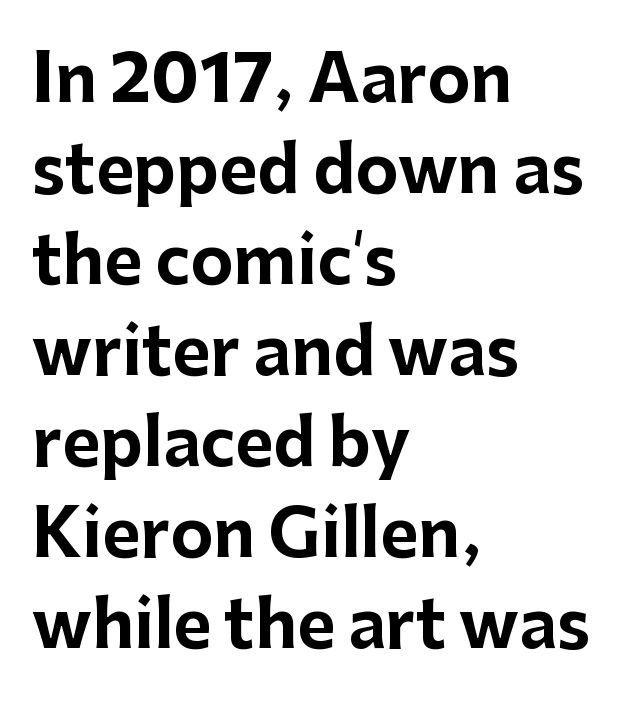
Q: Is the text bold? A: Yes.
Q: Is the text italic (slanted)? A: No, it is upright.
Q: Is the typeface a serif or a sans-serif typeface? A: Sans-serif.
Q: Is the text underlined? A: No.
Q: How is the paragraph aligned? A: Left-aligned.
Q: Is the spacing between letters normal or unusually wide? A: Normal.
Q: Is the spacing between lines tight, normal or loose? A: Normal.
Q: Width (condensed, normal, or wide)? A: Normal.
Q: Stroke contrast? A: Low.
Q: x-height? A: Medium.
Q: Monospaced? A: No.
